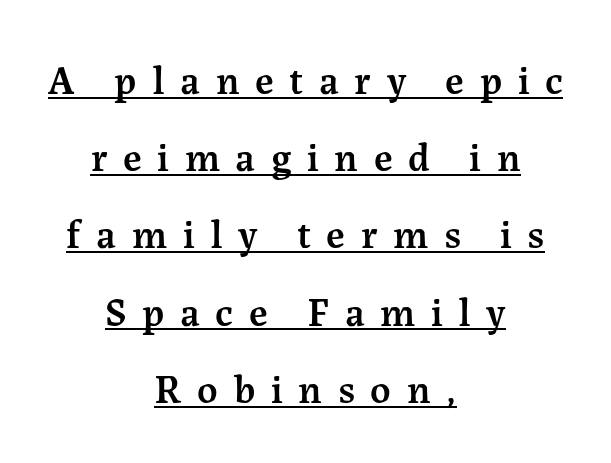
{"serif": "yes", "italic": "no", "bold": "semi", "weight": "semibold", "width": "normal", "stroke_contrast": "medium", "x_height": "medium", "monospaced": "no", "underline": "yes", "align": "center", "line_spacing": "loose", "line_spacing_ratio": 1.93, "letter_spacing": "wide", "letter_spacing_em": 0.39, "glyph_px": 40}
